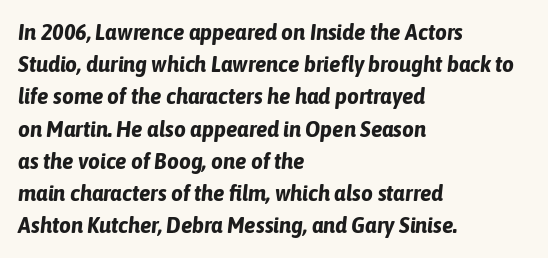
Q: Is the text bold? A: Yes.
Q: Is the text italic (slanted)? A: Yes, it leans right by about 6 degrees.
Q: Is the text underlined? A: No.
Q: How is the paragraph aligned? A: Left-aligned.
Q: Is the spacing between letters normal or unusually wide? A: Normal.
Q: Is the spacing between lines tight, normal or loose? A: Normal.
